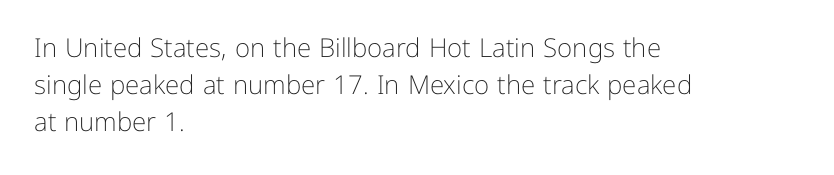
Q: Is the text bold? A: No.
Q: Is the text italic (slanted)? A: No, it is upright.
Q: Is the text underlined? A: No.
Q: How is the paragraph aligned? A: Left-aligned.
Q: Is the spacing between letters normal or unusually wide? A: Normal.
Q: Is the spacing between lines tight, normal or loose? A: Normal.
